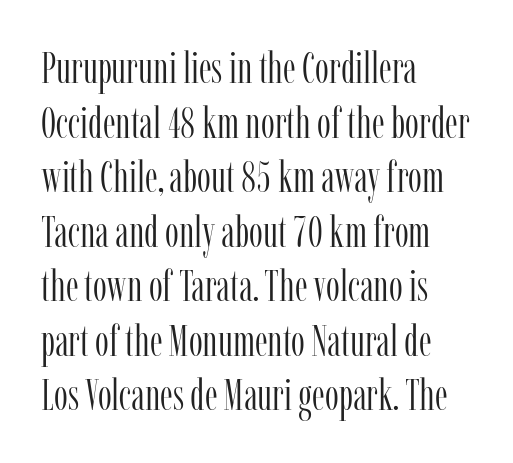
Q: Is the text bold? A: No.
Q: Is the text italic (slanted)? A: No, it is upright.
Q: Is the typeface a serif or a sans-serif typeface? A: Serif.
Q: Is the text underlined? A: No.
Q: How is the paragraph aligned? A: Left-aligned.
Q: Is the spacing between letters normal or unusually wide? A: Normal.
Q: Width (condensed, normal, or wide)? A: Condensed.
Q: Stroke contrast? A: Low.
Q: x-height? A: Medium.
Q: Monospaced? A: No.
